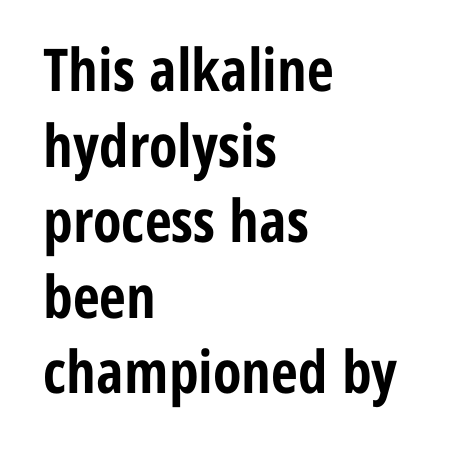
{"serif": "no", "italic": "no", "bold": "yes", "weight": "bold", "width": "condensed", "stroke_contrast": "low", "x_height": "medium", "monospaced": "no", "underline": "no", "align": "left", "line_spacing": "normal", "line_spacing_ratio": 1.28, "letter_spacing": "normal", "letter_spacing_em": 0.0, "glyph_px": 59}
